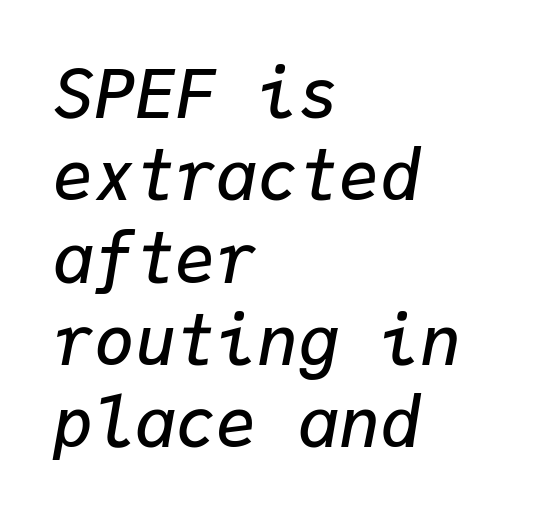
Q: Is the text bold? A: Semi-bold.
Q: Is the text italic (slanted)? A: Yes, it leans right by about 9 degrees.
Q: Is the text underlined? A: No.
Q: How is the paragraph aligned? A: Left-aligned.
Q: Is the spacing between letters normal or unusually wide? A: Normal.
Q: Width (condensed, normal, or wide)? A: Normal.
Q: Stroke contrast? A: Low.
Q: x-height? A: Medium.
Q: Monospaced? A: Yes.
